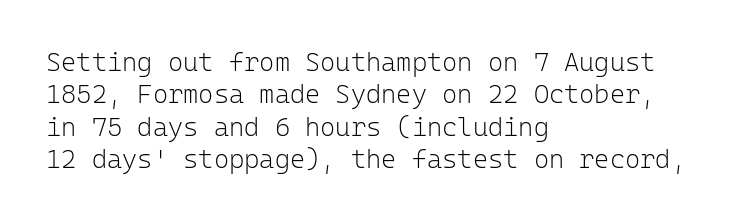
The image shows 26 px text type, upright; set left-aligned, normal line spacing (1.25x), normal letter spacing, not underlined.
